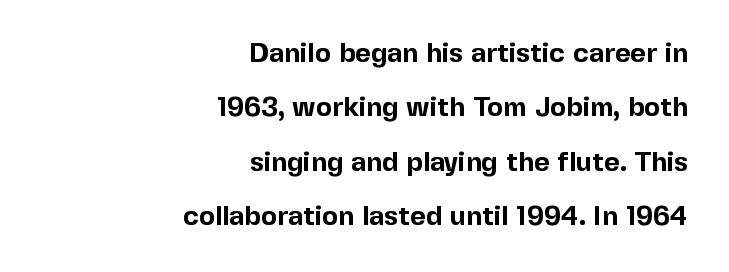
{"italic": "no", "bold": "yes", "underline": "no", "align": "right", "line_spacing": "loose", "line_spacing_ratio": 2.01, "letter_spacing": "normal", "letter_spacing_em": 0.0, "glyph_px": 27}
